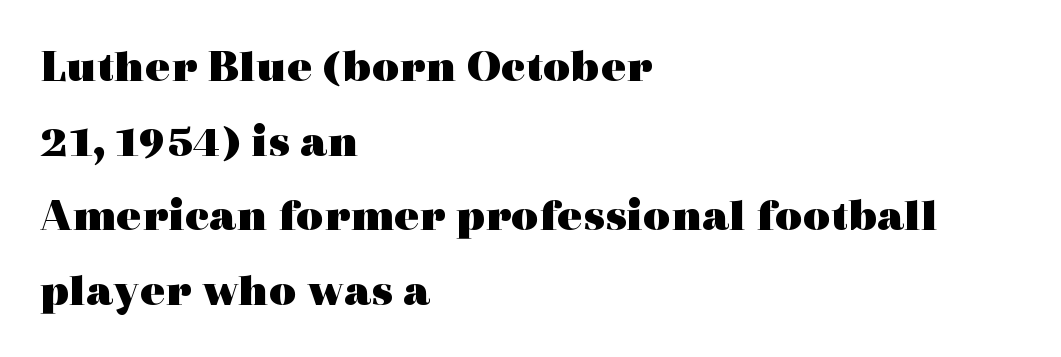
Designer's note — italics off, roman on. A student would call this left alignment; a typographer would say flush left, rag right. Students, observe: this is what conventionally led text looks like. The letters advance in unequal steps, a hallmark of proportional type. A full-strength bold gives these letters their thick strokes.
